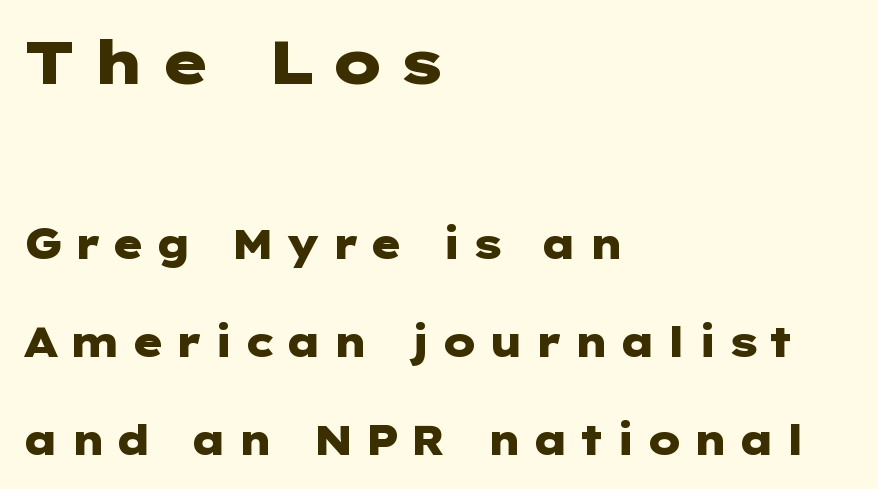
The image shows 61 px heavy, wide sans-serif type, upright; set left-aligned, loose line spacing (2.39x), unusually wide letter spacing (+0.23 em), not underlined; the first (top) block is 1.49x larger; low stroke contrast and a medium x-height.
